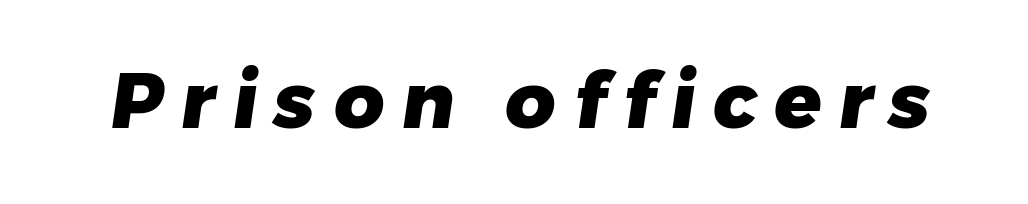
This sample uses a sans-serif face. Beneath every word, the page is bare. Display-style spreading of the glyphs; the letterfit is very open. Proportional: the letters do not fall into vertical columns. You'd pick this weight for a headline — it's a proper bold.
